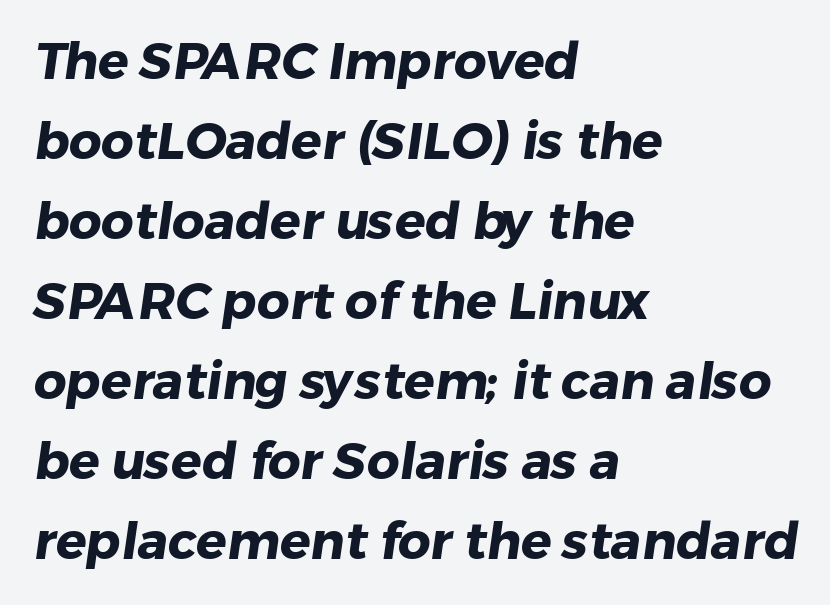
Q: Is the text bold? A: Yes.
Q: Is the typeface a serif or a sans-serif typeface? A: Sans-serif.
Q: Is the text underlined? A: No.
Q: How is the paragraph aligned? A: Left-aligned.
Q: Is the spacing between letters normal or unusually wide? A: Normal.
Q: Is the spacing between lines tight, normal or loose? A: Normal.
Q: Width (condensed, normal, or wide)? A: Normal.
Q: Stroke contrast? A: Low.
Q: x-height? A: Medium.
Q: Monospaced? A: No.
